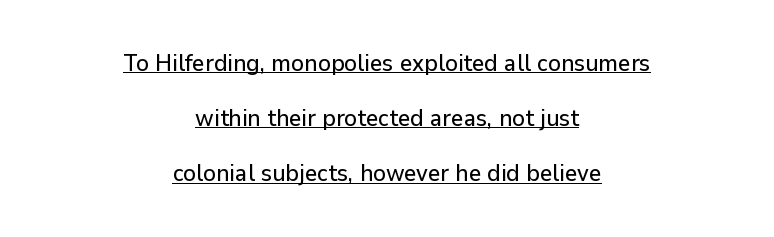
Q: Is the text italic (slanted)? A: No, it is upright.
Q: Is the text underlined? A: Yes.
Q: How is the paragraph aligned? A: Centered.
Q: Is the spacing between letters normal or unusually wide? A: Normal.
Q: Is the spacing between lines tight, normal or loose? A: Loose.
